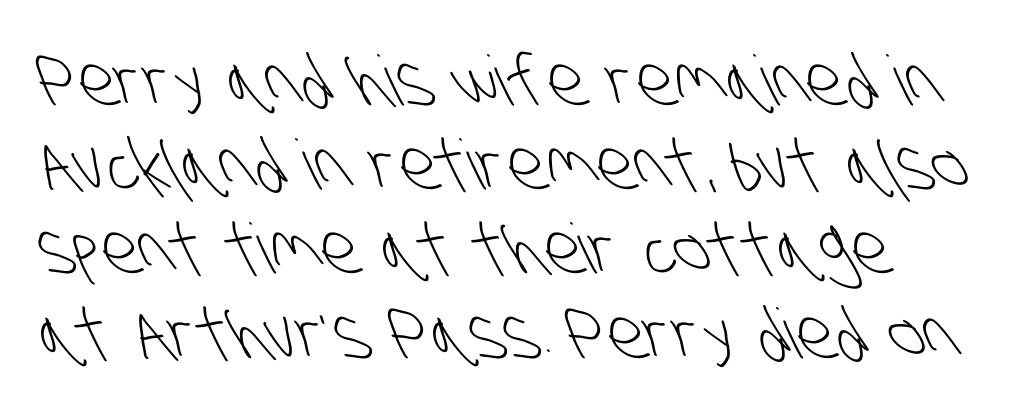
The image shows 69 px light, condensed sans-serif type; set line spacing 1.22x, normal letter spacing, not underlined; low stroke contrast and a large x-height.
